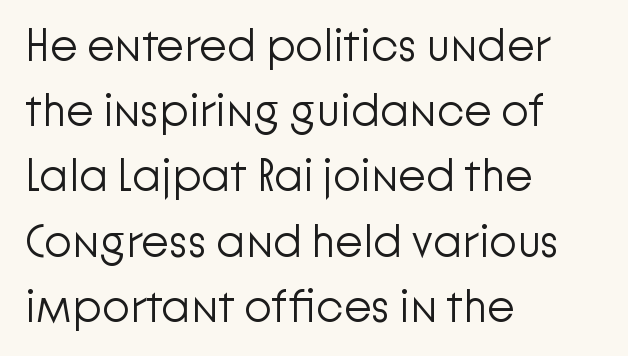
Q: Is the text bold? A: No.
Q: Is the text italic (slanted)? A: No, it is upright.
Q: Is the typeface a serif or a sans-serif typeface? A: Sans-serif.
Q: Is the text underlined? A: No.
Q: How is the paragraph aligned? A: Left-aligned.
Q: Is the spacing between letters normal or unusually wide? A: Normal.
Q: Is the spacing between lines tight, normal or loose? A: Normal.
Q: Width (condensed, normal, or wide)? A: Normal.
Q: Stroke contrast? A: Low.
Q: x-height? A: Medium.
Q: Monospaced? A: No.
